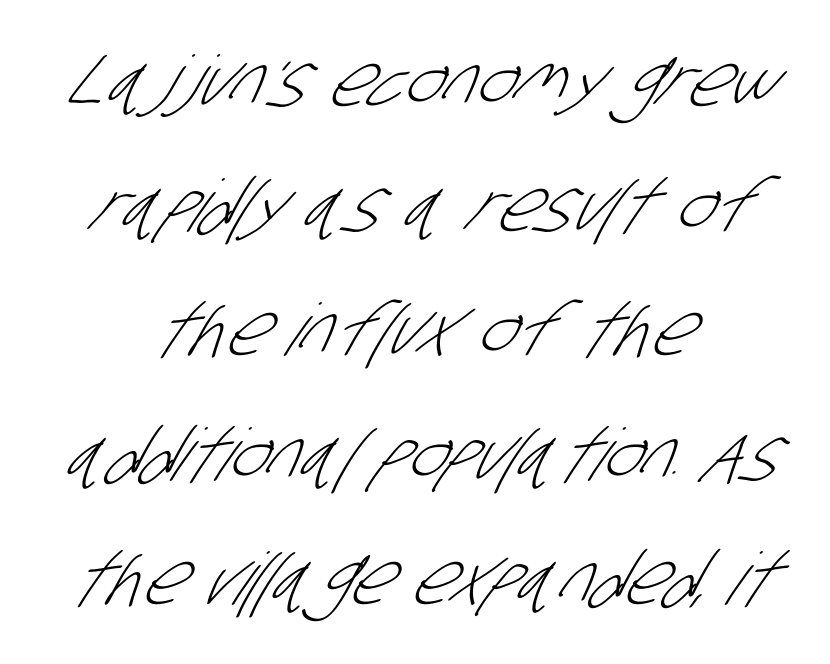
The image shows 72 px light, condensed sans-serif type; set centered, line spacing 1.73x, normal letter spacing, not underlined; low stroke contrast and a large x-height.
